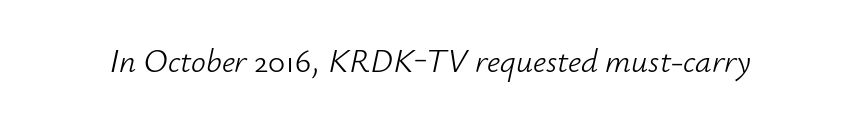
Q: Is the text bold? A: No.
Q: Is the text italic (slanted)? A: Yes, it leans right by about 12 degrees.
Q: Is the text underlined? A: No.
Q: Is the spacing between letters normal or unusually wide? A: Normal.
Q: Width (condensed, normal, or wide)? A: Normal.
Q: Stroke contrast? A: Low.
Q: x-height? A: Small.
Q: Monospaced? A: No.
